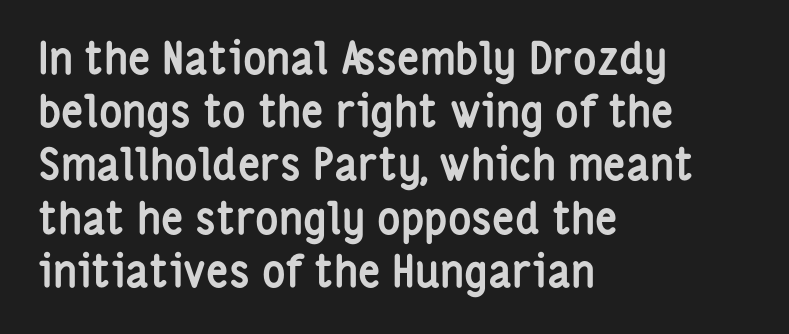
The tracking reads as untouched default to a designer's eye. The type sits square on the baseline with zero lean. What kind of face is this? One without serifs — a sans. Horizontally, the lines are justified to the leading edge only. The specimen omits any rule beneath the text block's lines.
